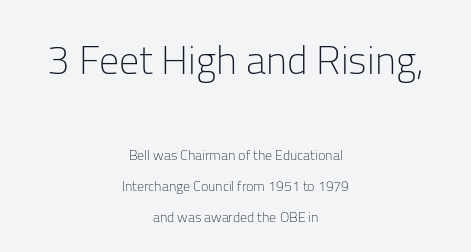
Successive baselines arrive slowly, with a big drop between each. This is sans-serif lettering, the kind often seen on screens and signage. Think of a printed novel: that variable character pitch is what you see here. The typography opts for an upright posture over an oblique one. A clean baseline with only descenders dipping below it.
